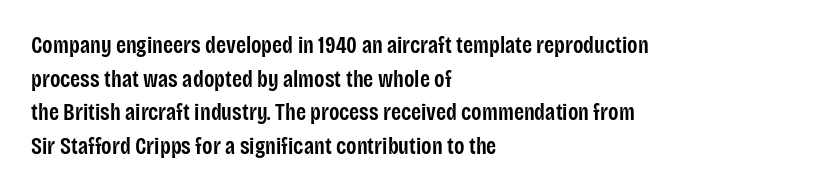
The image shows 23 px text type, upright; set left-aligned, normal line spacing (1.46x), normal letter spacing, not underlined.
